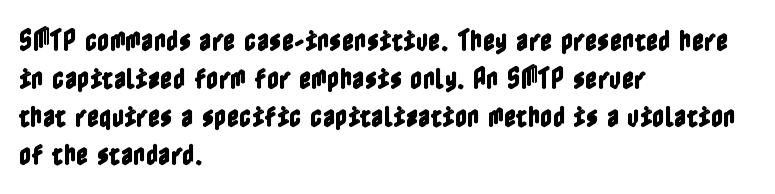
A normal amount of white space separates one row of letters from the next. In terms of letterspacing, this is plain default setting. Quick note: not italic, upright. Only glyphs here, with clear space below each row. Horizontally, the lines are justified to the leading edge only.
